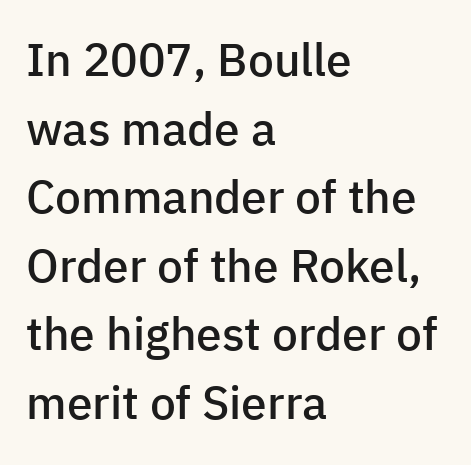
{"serif": "no", "italic": "no", "bold": "semi", "weight": "semibold", "width": "normal", "stroke_contrast": "low", "x_height": "medium", "monospaced": "no", "underline": "no", "align": "left", "line_spacing": "normal", "line_spacing_ratio": 1.49, "letter_spacing": "normal", "letter_spacing_em": 0.0, "glyph_px": 46}
